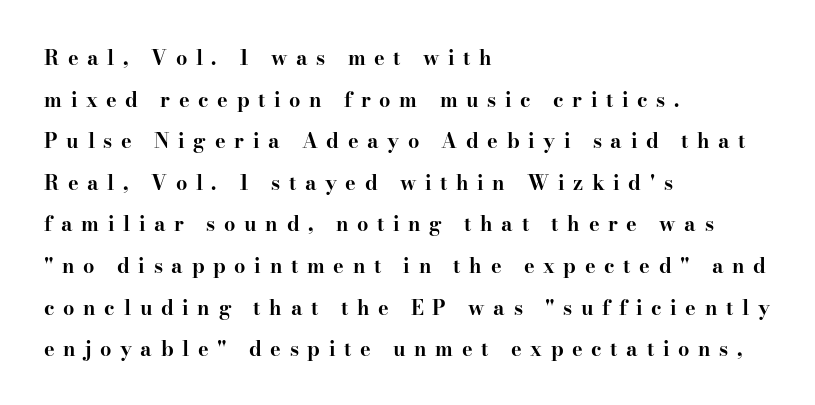
Q: Is the text bold? A: Yes.
Q: Is the text italic (slanted)? A: No, it is upright.
Q: Is the text underlined? A: No.
Q: How is the paragraph aligned? A: Left-aligned.
Q: Is the spacing between letters normal or unusually wide? A: Unusually wide.
Q: Is the spacing between lines tight, normal or loose? A: Loose.
